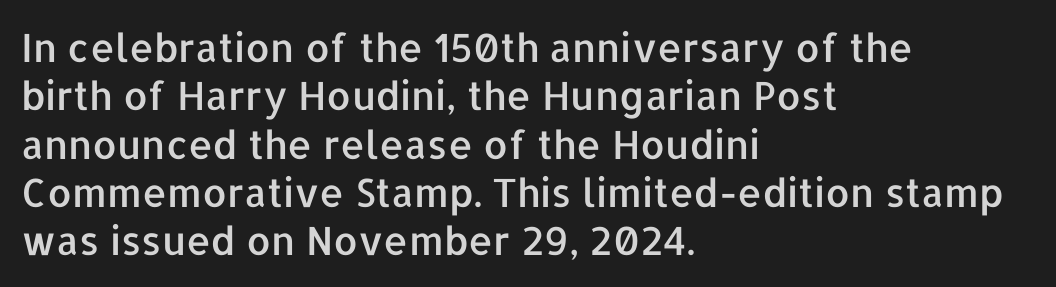
{"serif": "no", "italic": "no", "width": "normal", "stroke_contrast": "low", "x_height": "medium", "monospaced": "no", "underline": "no", "align": "left", "line_spacing_ratio": 1.24, "letter_spacing": "normal", "letter_spacing_em": 0.0, "glyph_px": 39}
